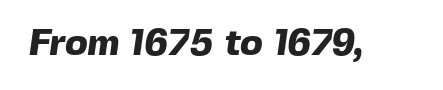
Q: Is the text bold? A: Yes.
Q: Is the typeface a serif or a sans-serif typeface? A: Sans-serif.
Q: Is the text underlined? A: No.
Q: Is the spacing between letters normal or unusually wide? A: Normal.
Q: Width (condensed, normal, or wide)? A: Normal.
Q: x-height? A: Medium.
Q: Monospaced? A: No.
